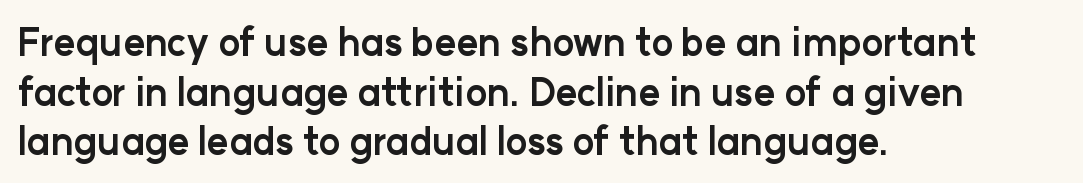
Q: Is the text bold? A: Yes.
Q: Is the text italic (slanted)? A: No, it is upright.
Q: Is the typeface a serif or a sans-serif typeface? A: Sans-serif.
Q: Is the text underlined? A: No.
Q: How is the paragraph aligned? A: Left-aligned.
Q: Is the spacing between letters normal or unusually wide? A: Normal.
Q: Is the spacing between lines tight, normal or loose? A: Normal.
Q: Width (condensed, normal, or wide)? A: Normal.
Q: Stroke contrast? A: Low.
Q: x-height? A: Medium.
Q: Monospaced? A: No.
